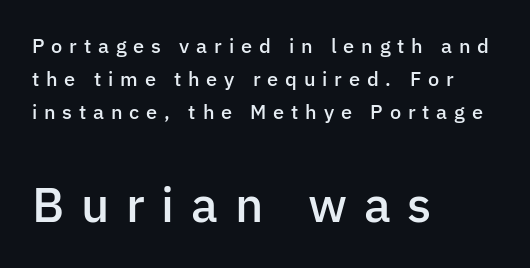
The face used here is rendered with a markedly widened letterfit. The designer went with a sans here, leaving each stem footless. Italic: no, the glyphs are upright roman. Think of a printed novel: that variable character pitch is what you see here. Of the two passages, the one underneath uses the larger point size.
